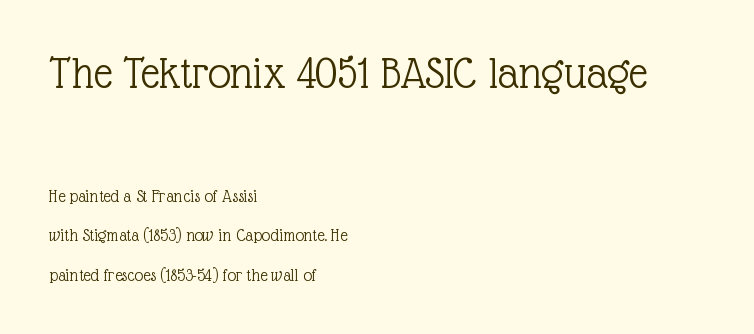
Q: Is the text bold? A: No.
Q: Is the text italic (slanted)? A: No, it is upright.
Q: Is the typeface a serif or a sans-serif typeface? A: Serif.
Q: Is the text underlined? A: No.
Q: How is the paragraph aligned? A: Left-aligned.
Q: Is the spacing between letters normal or unusually wide? A: Normal.
Q: Is the spacing between lines tight, normal or loose? A: Loose.
Q: Which block of text is set in a larger size, the first (top) or the second (bottom)? A: The first (top) one.
Q: Width (condensed, normal, or wide)? A: Normal.
Q: x-height? A: Medium.
Q: Monospaced? A: No.
